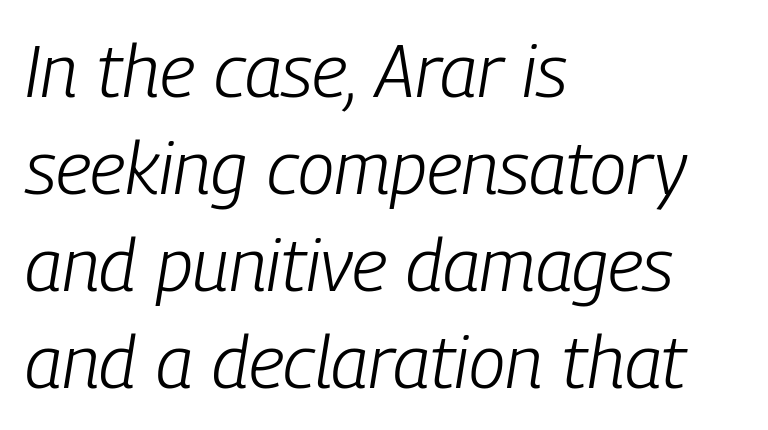
Casual observation: everything's shoved over to the left. Students, note that the glyphs here touch the page at normal intervals. A typesetter would call this proportional, since set widths differ per character. An italicized treatment has been applied to the whole sample. A bare baseline throughout the passage.
